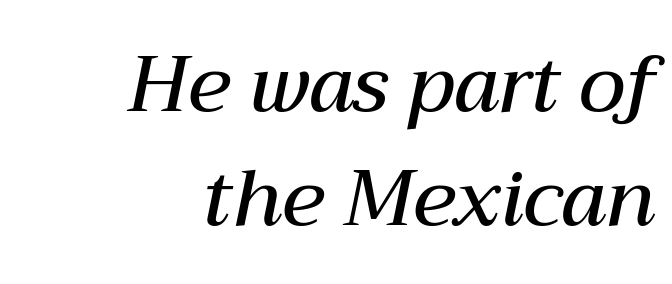
You could not count columns in this text — the font is proportionally spaced. Glyph-to-glyph distance matches everyday printed text. Bare-footed words on every line. Regarding leading, the lines here are spaced in the standard way.
